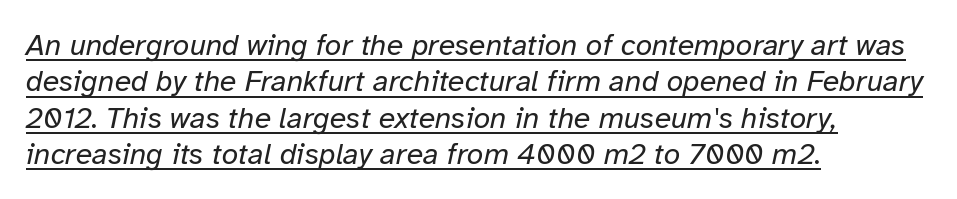
The image shows 30 px regular-weight type, italic (leaning right); set left-aligned, line spacing 1.21x, normal letter spacing, underlined; low stroke contrast and a medium x-height.
